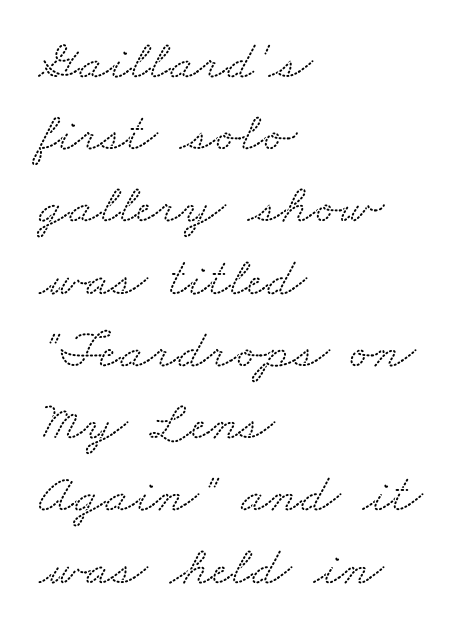
The letters advance in unequal steps, a hallmark of proportional type. Quick note: interline space is typical. Descenders are the only things crossing below the line. Where is the straight margin? On the left. Typographically, this falls in the serif category.
